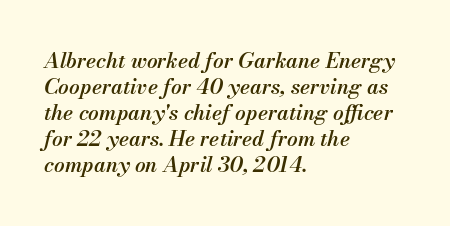
The image shows 21 px text type, italic (leaning right); set left-aligned, line spacing 1.24x, normal letter spacing, not underlined.
